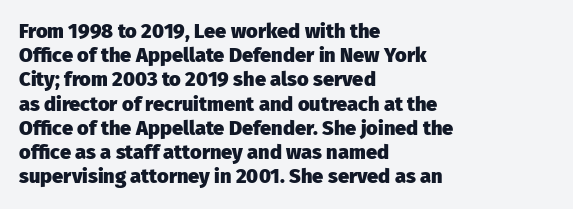
{"italic": "no", "bold": "yes", "underline": "no", "align": "left", "line_spacing_ratio": 1.21, "letter_spacing": "normal", "letter_spacing_em": 0.0, "glyph_px": 20}
